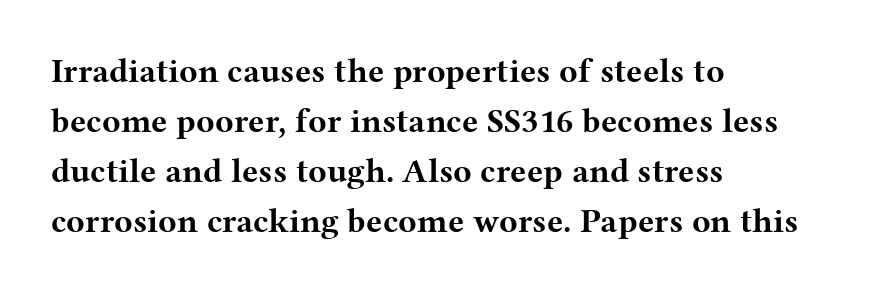
{"serif": "yes", "italic": "no", "bold": "yes", "weight": "bold", "width": "wide", "stroke_contrast": "medium", "x_height": "medium", "monospaced": "no", "underline": "no", "align": "left", "line_spacing": "normal", "line_spacing_ratio": 1.47, "letter_spacing": "normal", "letter_spacing_em": 0.0, "glyph_px": 34}
